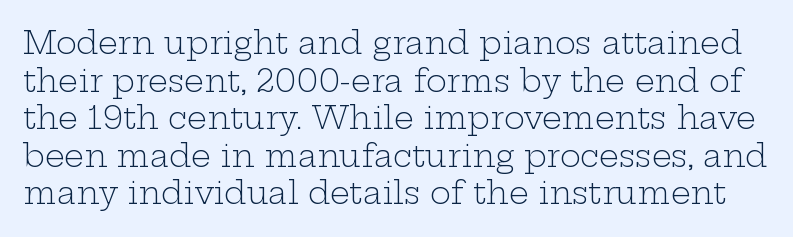
Q: Is the text bold? A: No.
Q: Is the text italic (slanted)? A: No, it is upright.
Q: Is the typeface a serif or a sans-serif typeface? A: Serif.
Q: Is the text underlined? A: No.
Q: Is the spacing between letters normal or unusually wide? A: Normal.
Q: Width (condensed, normal, or wide)? A: Wide.
Q: Stroke contrast? A: Low.
Q: x-height? A: Medium.
Q: Monospaced? A: No.
